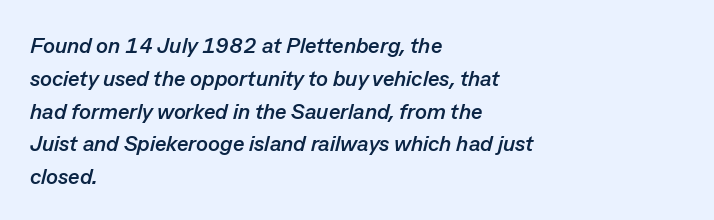
Compared with an ordinary text face, these strokes are far heavier — a full bold. Observe the ordinary spacing: letters are neighbours, not strangers. The zone under the glyphs is completely vacant. These lines are set flush left with a ragged right edge. Compared with ordinary roman type, these characters are visibly tilted. The vertical gap from one line to the next is medium.
